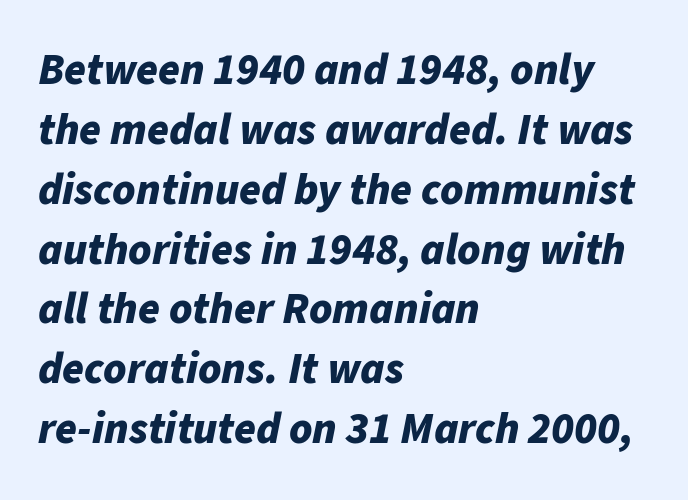
{"italic": "yes", "lean": "right", "slant_degrees": 11, "bold": "yes", "weight": "bold", "width": "normal", "stroke_contrast": "low", "x_height": "medium", "monospaced": "no", "underline": "no", "align": "left", "line_spacing": "normal", "line_spacing_ratio": 1.36, "letter_spacing": "normal", "letter_spacing_em": 0.0, "glyph_px": 44}
